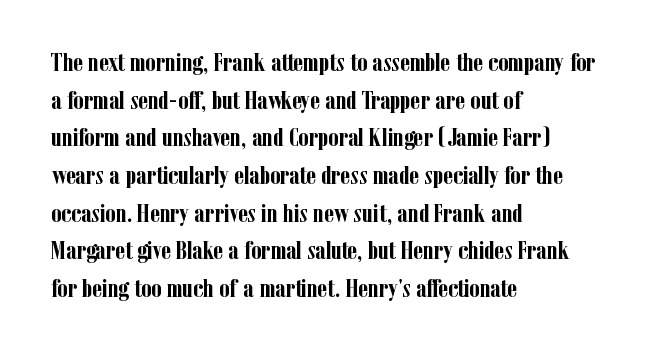
{"italic": "no", "bold": "yes", "underline": "no", "align": "left", "line_spacing": "normal", "line_spacing_ratio": 1.45, "letter_spacing": "normal", "letter_spacing_em": 0.0, "glyph_px": 26}
